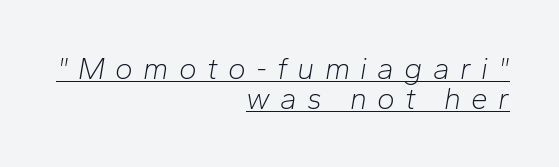
Q: Is the text bold? A: No.
Q: Is the text italic (slanted)? A: Yes, it leans right by about 10 degrees.
Q: Is the text underlined? A: Yes.
Q: How is the paragraph aligned? A: Right-aligned.
Q: Is the spacing between letters normal or unusually wide? A: Unusually wide.
Q: Is the spacing between lines tight, normal or loose? A: Tight.
Q: Width (condensed, normal, or wide)? A: Normal.
Q: Stroke contrast? A: Low.
Q: x-height? A: Medium.
Q: Monospaced? A: No.
